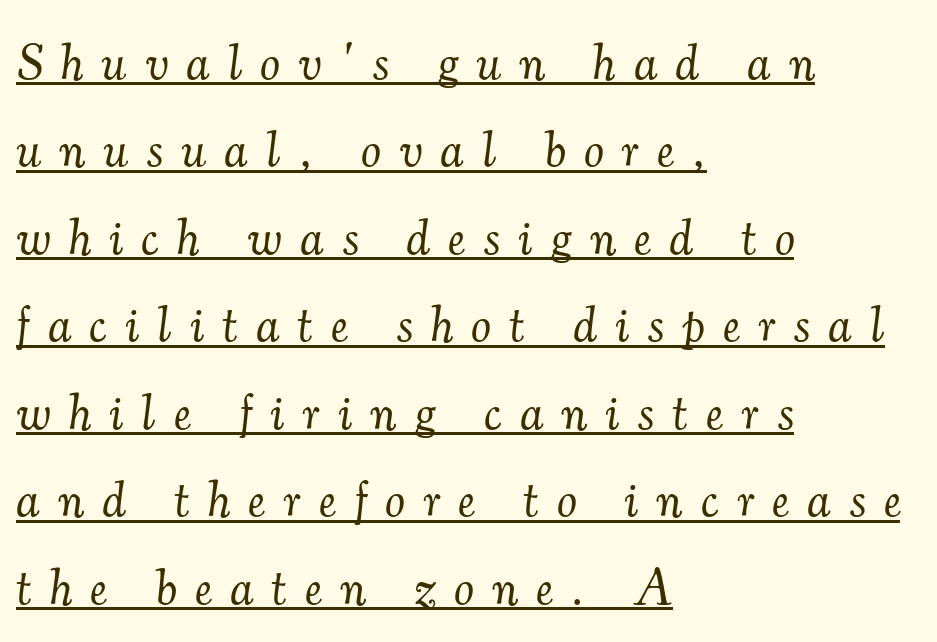
{"serif": "yes", "italic": "yes", "lean": "right", "slant_degrees": 7, "bold": "no", "weight": "light", "width": "normal", "stroke_contrast": "medium", "x_height": "small", "monospaced": "no", "underline": "yes", "align": "left", "line_spacing_ratio": 1.75, "letter_spacing": "wide", "letter_spacing_em": 0.37, "glyph_px": 50}
